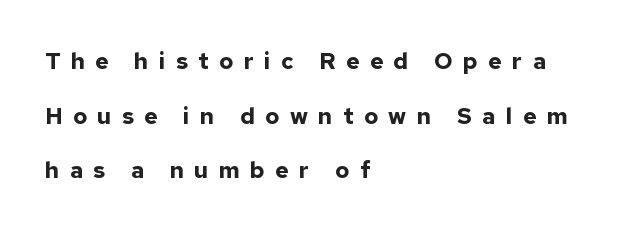
Short note: letters widely spaced. The lines are quadded left. No word sits above an underline. As a designer I'd log this as weight 700, bold. Honestly, the rows look like they've been pulled way apart. You can tell it's not italic because the verticals are truly vertical.
